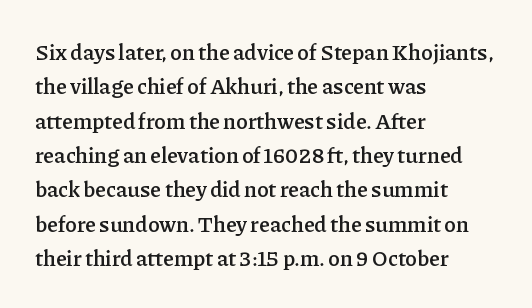
{"italic": "no", "bold": "semi", "underline": "no", "align": "left", "line_spacing": "normal", "line_spacing_ratio": 1.56, "letter_spacing": "normal", "letter_spacing_em": 0.0, "glyph_px": 22}
